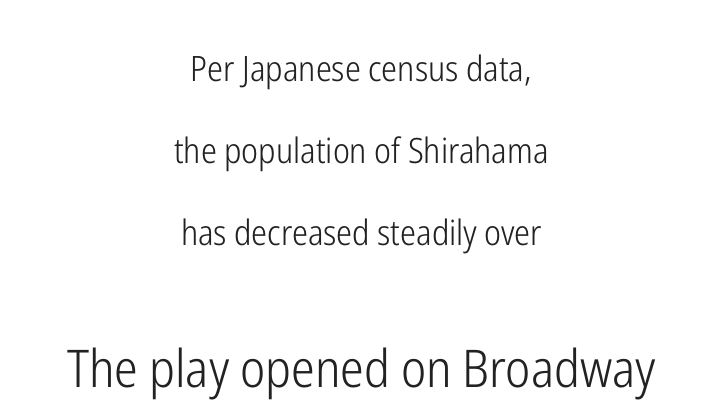
{"serif": "no", "italic": "no", "bold": "no", "weight": "light", "width": "condensed", "stroke_contrast": "low", "x_height": "medium", "monospaced": "no", "underline": "no", "align": "center", "line_spacing": "loose", "line_spacing_ratio": 2.35, "letter_spacing": "normal", "letter_spacing_em": 0.0, "larger_block": "second", "size_ratio": 1.49, "glyph_px": 52}
